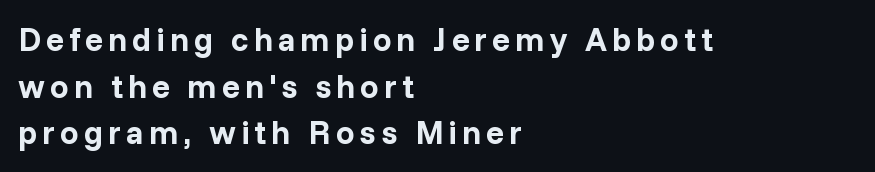
The image shows 33 px bold sans-serif type, upright; set left-aligned, normal line spacing (1.41x), not underlined; low stroke contrast and a medium x-height.
